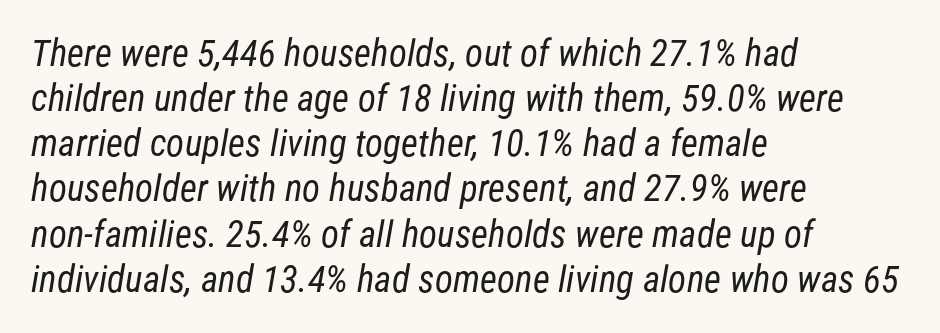
{"serif": "no", "bold": "no", "weight": "regular", "width": "condensed", "stroke_contrast": "low", "x_height": "medium", "monospaced": "no", "underline": "no", "align": "left", "line_spacing_ratio": 1.22, "letter_spacing": "normal", "letter_spacing_em": 0.0, "glyph_px": 37}
